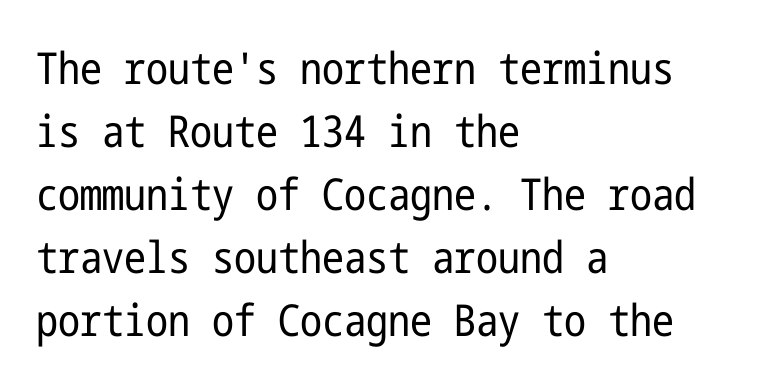
The image shows 44 px regular-weight, condensed sans-serif type, upright; set left-aligned, normal line spacing (1.43x), normal letter spacing, not underlined; low stroke contrast and a medium x-height.
